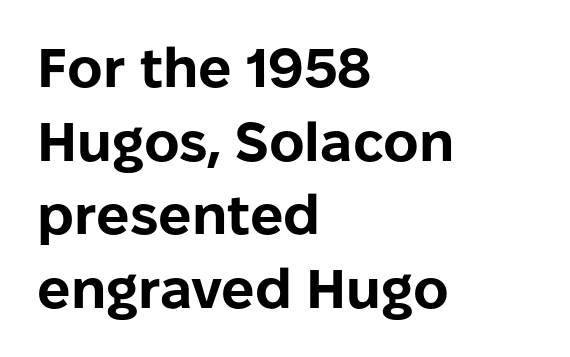
It's the straight-up-and-down kind of type. Look at the bottom of the vertical strokes: they stop flat, with no serifs. Lines of text with bare space underneath. No extra tracking has been applied to these lines.
